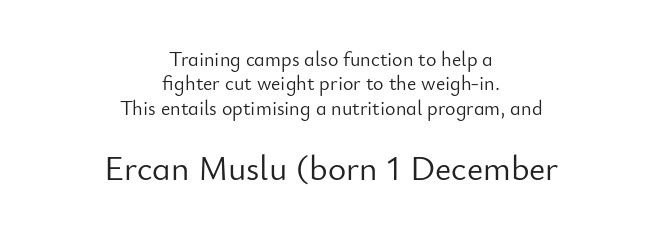
The image shows 35 px light sans-serif type, upright; set centered, line spacing 1.22x, normal letter spacing, not underlined; the second (bottom) block is 1.75x larger; low stroke contrast and a small x-height.
